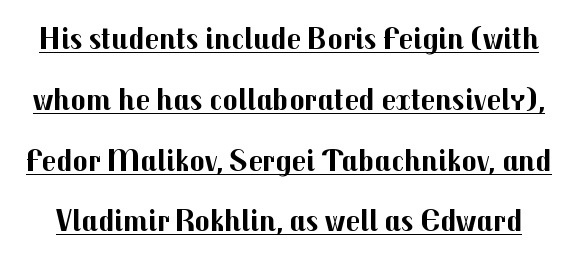
The image shows 32 px bold sans-serif type, upright; set loose line spacing (1.9x), normal letter spacing, underlined; medium stroke contrast and a medium x-height.
